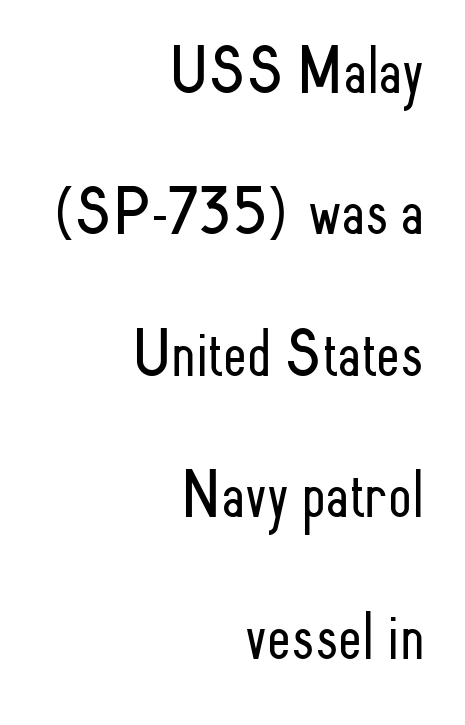
Q: Is the text bold? A: No.
Q: Is the text italic (slanted)? A: No, it is upright.
Q: Is the typeface a serif or a sans-serif typeface? A: Sans-serif.
Q: Is the text underlined? A: No.
Q: How is the paragraph aligned? A: Right-aligned.
Q: Is the spacing between letters normal or unusually wide? A: Normal.
Q: Is the spacing between lines tight, normal or loose? A: Loose.
Q: Width (condensed, normal, or wide)? A: Condensed.
Q: Stroke contrast? A: Low.
Q: x-height? A: Small.
Q: Monospaced? A: No.
